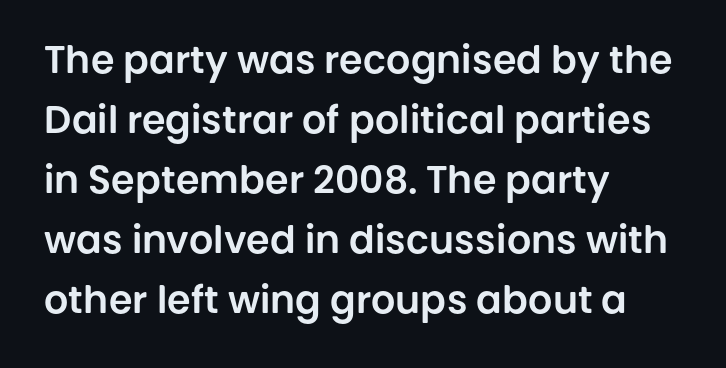
The lines sit at an ordinary, default distance from one another. One-word summary of the alignment: left. The space beneath each line is pristine and unruled. This is roman type, the default non-slanted kind. Each letter keeps its own natural width here, so spacing adapts to shape.
